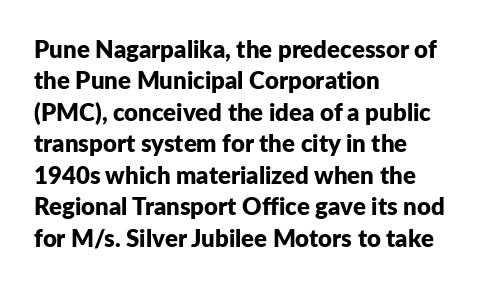
{"italic": "no", "bold": "yes", "underline": "no", "align": "left", "line_spacing": "normal", "line_spacing_ratio": 1.31, "letter_spacing": "normal", "letter_spacing_em": 0.0, "glyph_px": 24}
